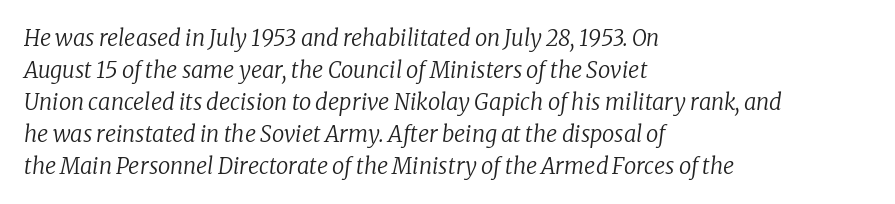
The image shows 22 px text type, italic (leaning right); set left-aligned, normal line spacing (1.45x), normal letter spacing, not underlined.
